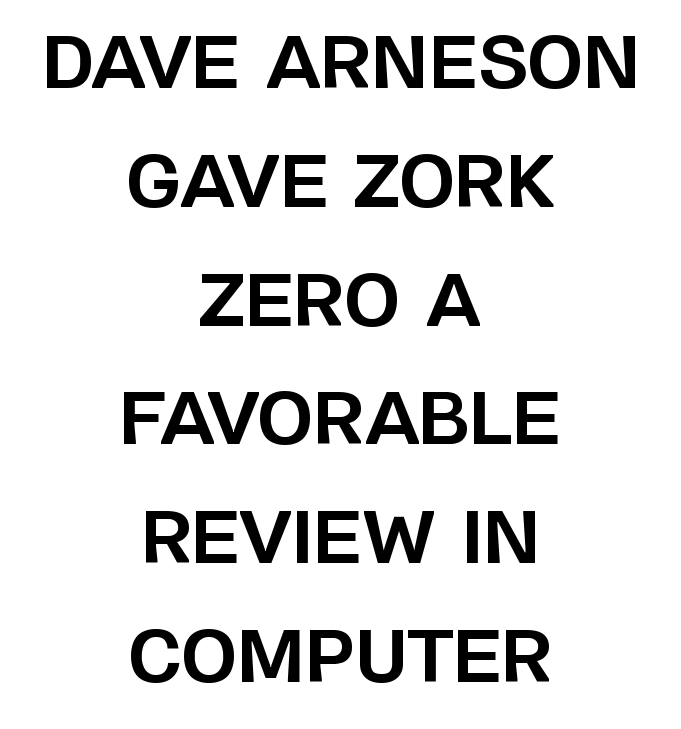
The image shows 72 px bold sans-serif type, upright; set centered, normal line spacing (1.65x), normal letter spacing, not underlined; low stroke contrast and a large x-height.
